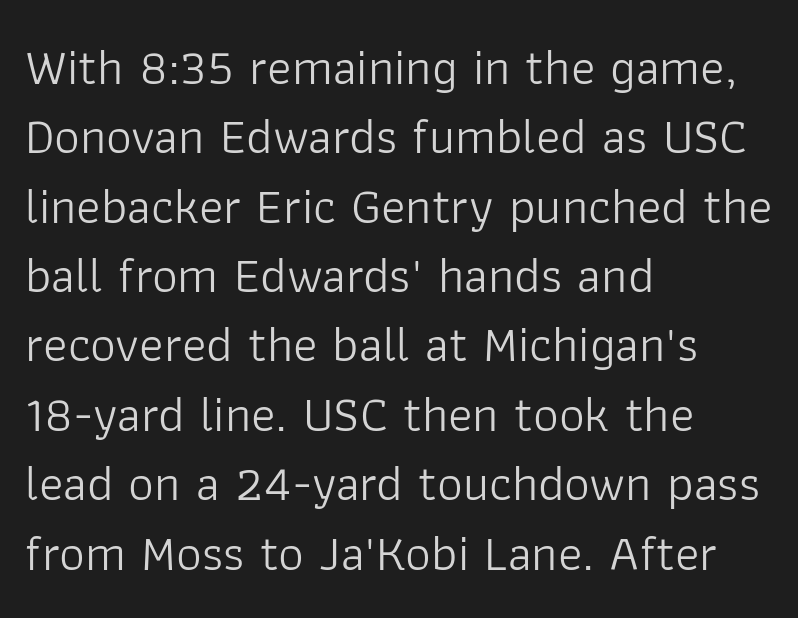
{"serif": "no", "italic": "no", "bold": "no", "weight": "light", "width": "normal", "stroke_contrast": "low", "x_height": "medium", "monospaced": "no", "underline": "no", "align": "left", "line_spacing": "normal", "line_spacing_ratio": 1.36, "letter_spacing": "normal", "letter_spacing_em": 0.0, "glyph_px": 51}
